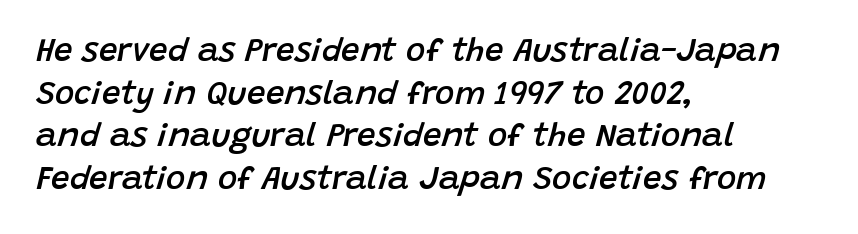
You can tell it's italic because the verticals aren't actually vertical. The words here are not underlined. Each letter keeps its own natural width here, so spacing adapts to shape. The text block is weighted toward the left margin, trailing off unevenly rightward. The letters sit at their default tracking, neither squeezed nor spread. Whoever set this chose a conventional vertical rhythm.
